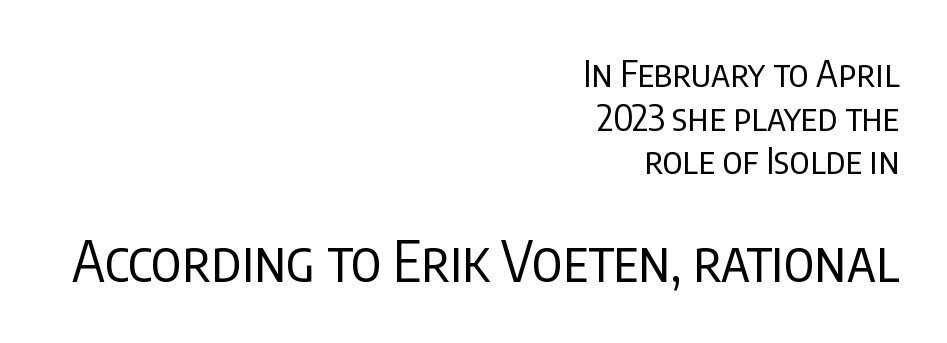
Q: Is the text bold? A: No.
Q: Is the text italic (slanted)? A: No, it is upright.
Q: Is the typeface a serif or a sans-serif typeface? A: Sans-serif.
Q: Is the text underlined? A: No.
Q: How is the paragraph aligned? A: Right-aligned.
Q: Is the spacing between letters normal or unusually wide? A: Normal.
Q: Which block of text is set in a larger size, the first (top) or the second (bottom)? A: The second (bottom) one.
Q: Width (condensed, normal, or wide)? A: Condensed.
Q: Stroke contrast? A: Low.
Q: x-height? A: Large.
Q: Monospaced? A: No.
